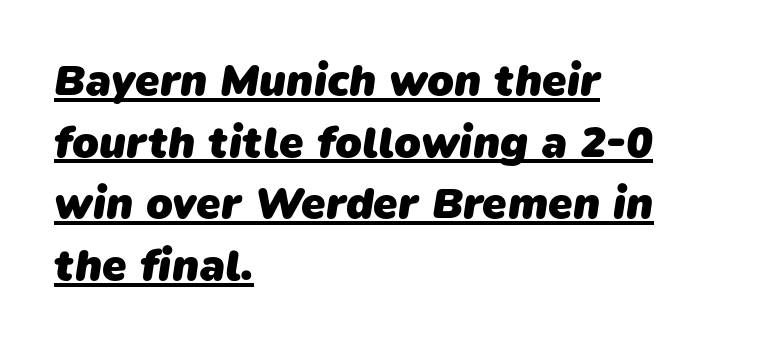
{"serif": "no", "bold": "yes", "weight": "heavy", "width": "normal", "stroke_contrast": "low", "x_height": "medium", "monospaced": "no", "underline": "yes", "align": "left", "line_spacing": "normal", "line_spacing_ratio": 1.4, "letter_spacing": "normal", "letter_spacing_em": 0.0, "glyph_px": 44}
